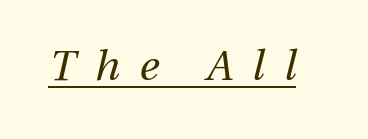
Q: Is the text bold? A: No.
Q: Is the text italic (slanted)? A: Yes, it leans right by about 13 degrees.
Q: Is the text underlined? A: Yes.
Q: Is the spacing between letters normal or unusually wide? A: Unusually wide.
Q: Width (condensed, normal, or wide)? A: Normal.
Q: Stroke contrast? A: Medium.
Q: x-height? A: Medium.
Q: Monospaced? A: No.
